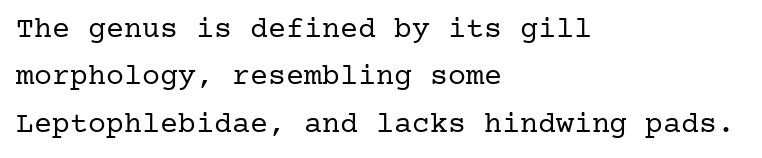
You could call the tracking neutral — neither tight nor loose. You can tell from the footed stems that serif type was used. Weight: regular or lighter. Reading down the block, your eye returns to a fixed left position each line.
